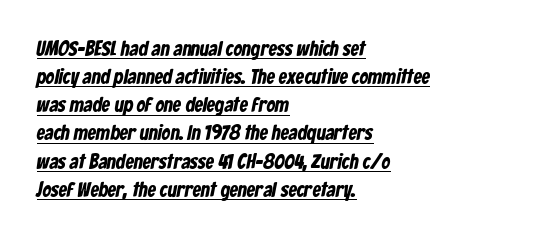
{"underline": "yes", "align": "left", "line_spacing": "normal", "line_spacing_ratio": 1.34, "letter_spacing": "normal", "letter_spacing_em": 0.0, "glyph_px": 21}
